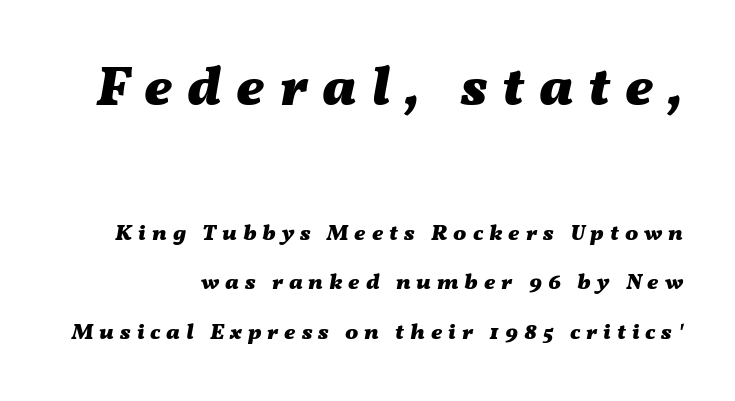
The image shows 55 px heavy, wide type, italic (leaning right); set loose line spacing (2.24x), unusually wide letter spacing (+0.27 em), not underlined; the first (top) block is 2.5x larger; medium stroke contrast and a medium x-height.
